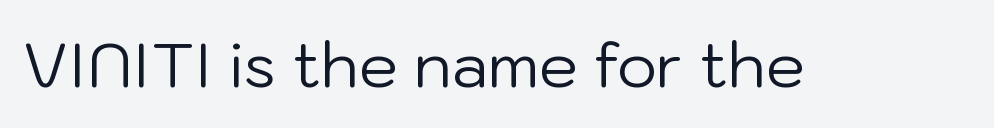
Q: Is the text bold? A: No.
Q: Is the text italic (slanted)? A: No, it is upright.
Q: Is the typeface a serif or a sans-serif typeface? A: Sans-serif.
Q: Is the text underlined? A: No.
Q: Is the spacing between letters normal or unusually wide? A: Normal.
Q: Width (condensed, normal, or wide)? A: Normal.
Q: Stroke contrast? A: Low.
Q: x-height? A: Medium.
Q: Monospaced? A: No.
